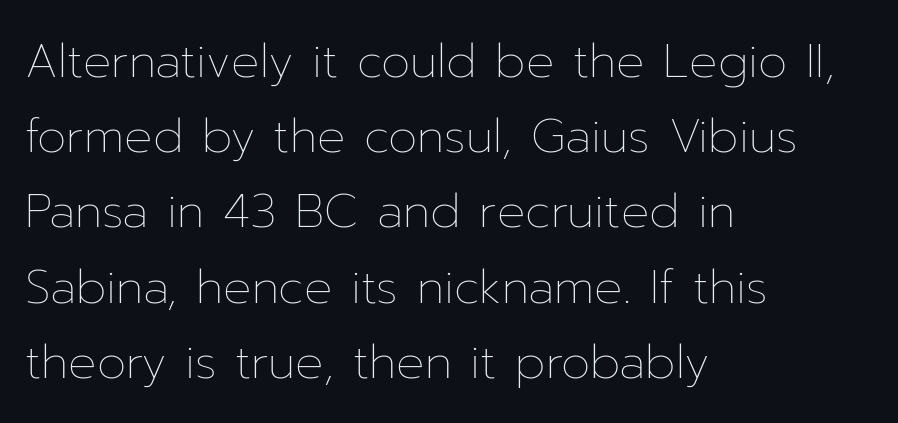
{"italic": "no", "bold": "no", "weight": "thin", "width": "normal", "stroke_contrast": "low", "x_height": "medium", "monospaced": "no", "underline": "no", "align": "left", "line_spacing": "normal", "line_spacing_ratio": 1.6, "letter_spacing": "normal", "letter_spacing_em": 0.0, "glyph_px": 47}
